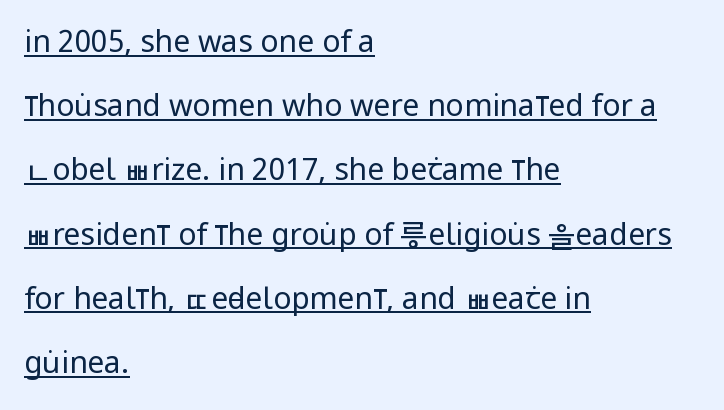
Quick note: not italic, upright. The rendering keeps characters at their native spacing. The type family on display is of the sans-serif kind. The rendering uses natural spacing where letterforms have individual widths. Caption: multi-line text, flush left, ragged right. What decoration does the sample have? An underline.
